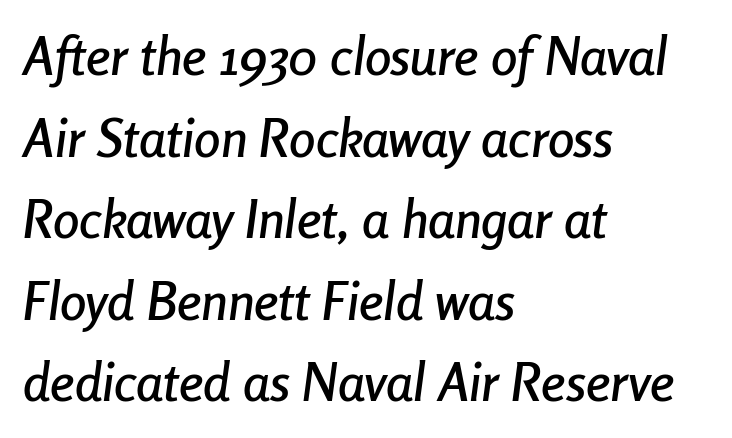
{"italic": "yes", "lean": "right", "slant_degrees": 8, "width": "condensed", "stroke_contrast": "low", "x_height": "medium", "monospaced": "no", "underline": "no", "align": "left", "line_spacing": "normal", "line_spacing_ratio": 1.54, "letter_spacing": "normal", "letter_spacing_em": 0.0, "glyph_px": 53}
